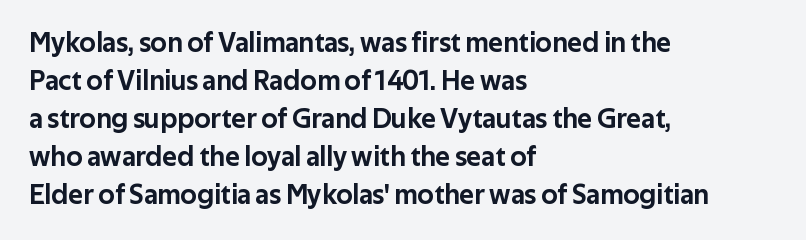
The space beneath each line is pristine and unruled. This rendering employs a face without finishing strokes, i.e., a sans-serif. Every row of glyphs begins at an identical x-position on the left. The face used here is proportionally spaced, like ordinary book or web type.
